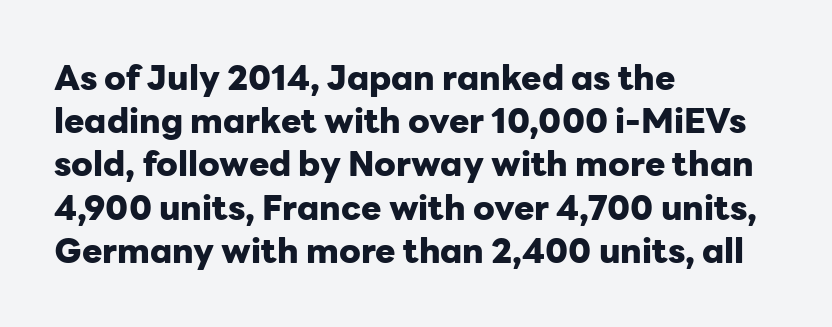
Each letter keeps its own natural width here, so spacing adapts to shape. This sample uses an upright cut, with every glyph sitting square on the baseline. Reading down the column, the eye jumps a familiar distance to each next line. This is sans-serif lettering, the kind often seen on screens and signage.
